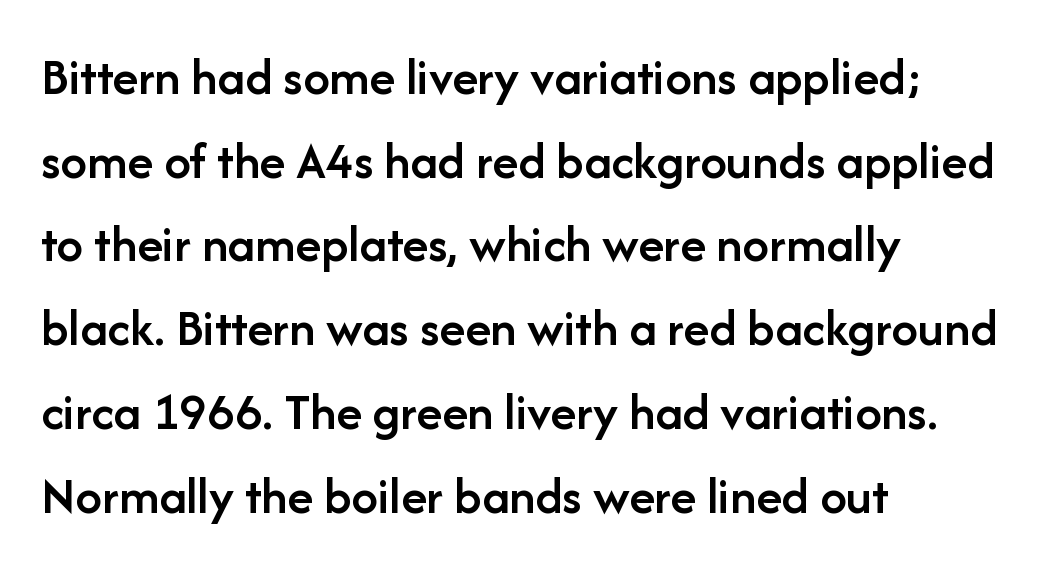
{"serif": "no", "italic": "no", "bold": "semi", "weight": "semibold", "width": "normal", "stroke_contrast": "low", "x_height": "medium", "monospaced": "no", "underline": "no", "align": "left", "line_spacing": "normal", "line_spacing_ratio": 1.58, "letter_spacing": "normal", "letter_spacing_em": 0.0, "glyph_px": 53}
